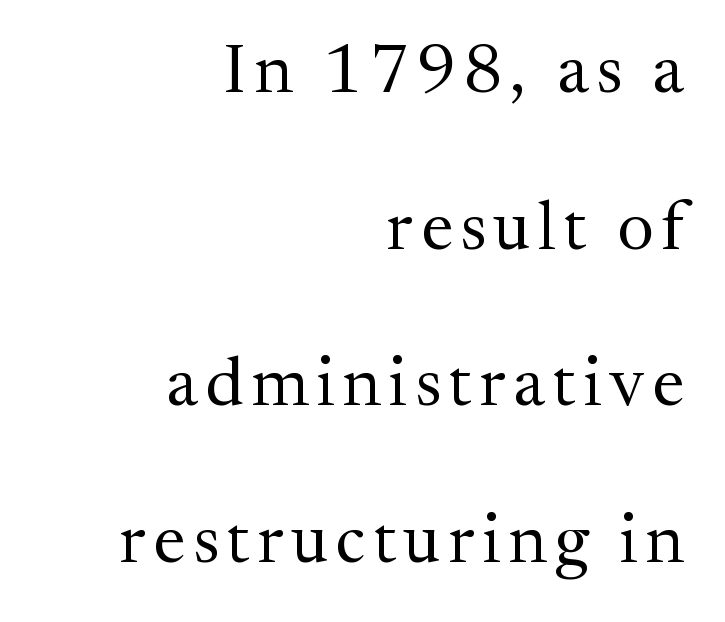
The image shows 69 px regular-weight serif type, upright; set right-aligned, loose line spacing (2.27x), not underlined; medium stroke contrast and a medium x-height.
